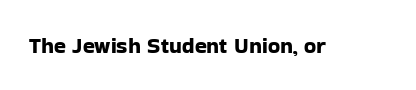
The image shows 22 px text type, upright; set normal letter spacing, not underlined.
